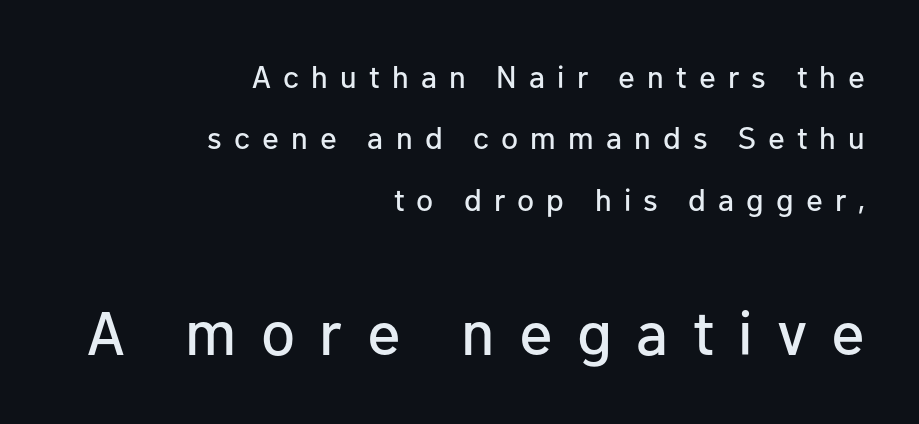
The image shows 62 px sans-serif type, upright; set right-aligned, loose line spacing (1.98x), unusually wide letter spacing (+0.39 em), not underlined; the second (bottom) block is 2.0x larger; low stroke contrast and a medium x-height.
